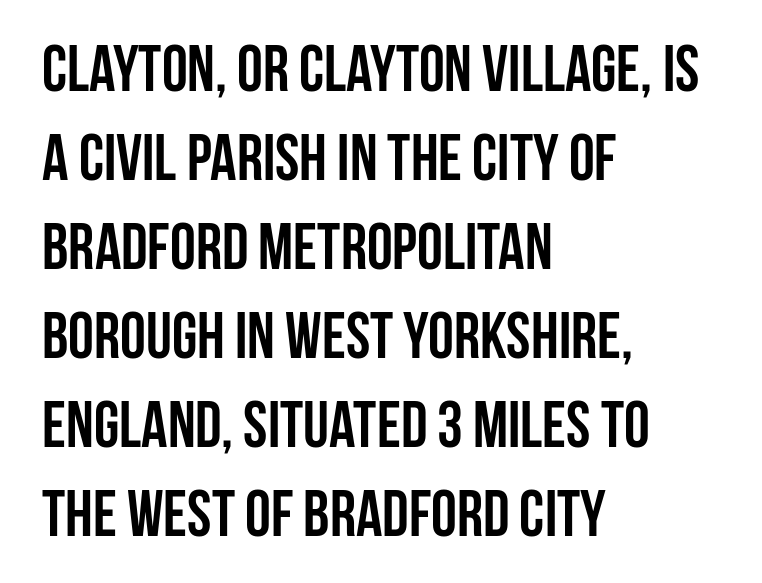
Q: Is the text bold? A: Yes.
Q: Is the text italic (slanted)? A: No, it is upright.
Q: Is the typeface a serif or a sans-serif typeface? A: Sans-serif.
Q: Is the text underlined? A: No.
Q: How is the paragraph aligned? A: Left-aligned.
Q: Is the spacing between letters normal or unusually wide? A: Normal.
Q: Is the spacing between lines tight, normal or loose? A: Normal.
Q: Width (condensed, normal, or wide)? A: Condensed.
Q: Stroke contrast? A: Low.
Q: x-height? A: Large.
Q: Monospaced? A: No.
